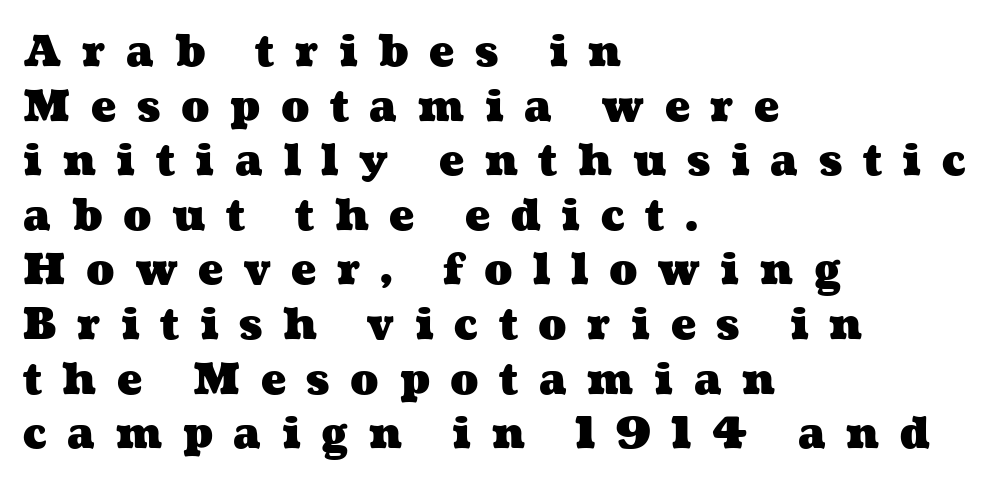
{"bold": "yes", "weight": "heavy", "width": "wide", "stroke_contrast": "medium", "x_height": "medium", "monospaced": "no", "underline": "no", "align": "left", "line_spacing": "normal", "line_spacing_ratio": 1.3, "letter_spacing": "wide", "letter_spacing_em": 0.49, "glyph_px": 42}
